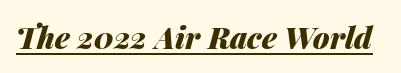
Q: Is the text bold? A: Yes.
Q: Is the text italic (slanted)? A: Yes, it leans right by about 14 degrees.
Q: Is the text underlined? A: Yes.
Q: Is the spacing between letters normal or unusually wide? A: Normal.
Q: Width (condensed, normal, or wide)? A: Normal.
Q: Stroke contrast? A: Medium.
Q: x-height? A: Medium.
Q: Monospaced? A: No.
